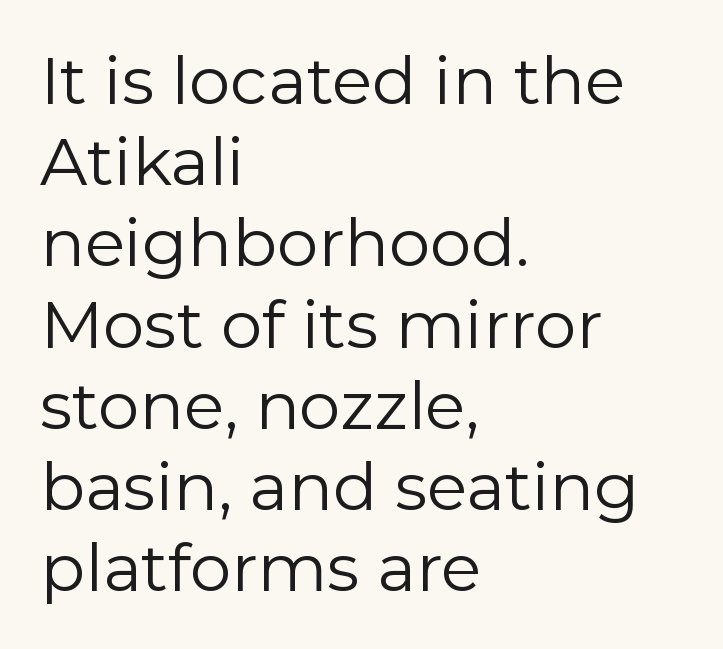
The image shows 66 px regular-weight sans-serif type, upright; set left-aligned, line spacing 1.23x, normal letter spacing, not underlined; low stroke contrast and a medium x-height.
